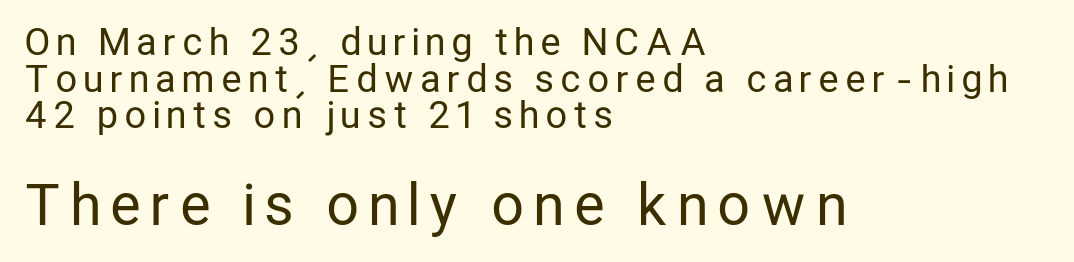
The image shows 56 px regular-weight, condensed sans-serif type, upright; set left-aligned, tight line spacing (0.99x), unusually wide letter spacing (+0.21 em), not underlined; the second (bottom) block is 1.51x larger; low stroke contrast and a medium x-height.
